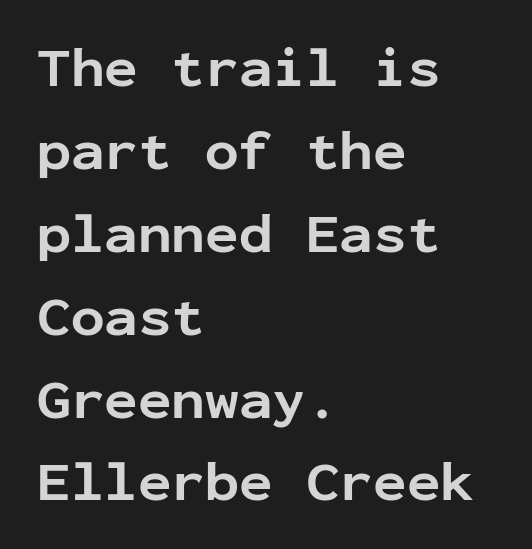
Compared with typical body copy, the letter spacing here is the same. A classic flush-left, rag-right setting is used for this passage. The strip under each line holds only bare page. This sample keeps an unexceptional amount of space between lines.
